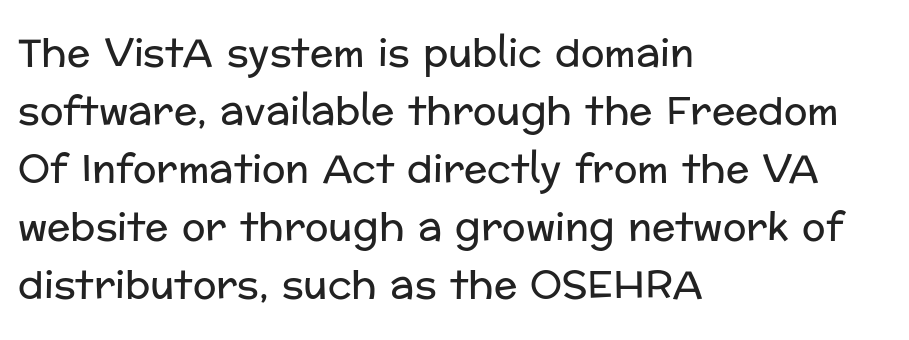
No feet cap the strokes, marking this as sans-serif type. Stroke mass is kept to a normal reading level or below. Vertically, the passage feels balanced, rows spaced as you'd expect. Students, note that the glyphs here touch the page at normal intervals. Looks like regular typesetting: each glyph gets only the width it needs. This rendering features lettering with no underline.
